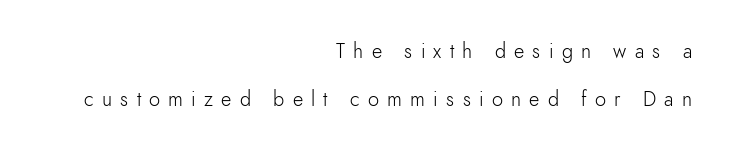
Quick note: not italic, upright. No letter is thick-stroked: the sample isn't bold. Letter spacing: wide. The space between consecutive lines is lavish.
